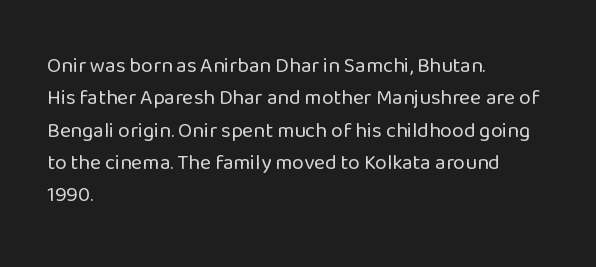
Words float on clear page, feet unadorned. Letters have the restrained weight of plain body copy at most. Horizontal alignment here is leftward, the default for most running prose. Whoever set this chose a conventional vertical rhythm. This sample uses an upright cut, with every glyph sitting square on the baseline.
